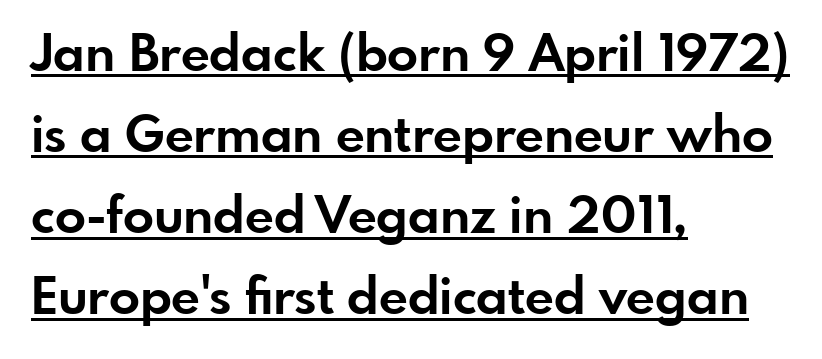
Think of a printed novel: that variable character pitch is what you see here. In terms of letterform style, serifs are entirely absent. How are the letters spaced? Ordinarily, with no added tracking. You can see a thin bar hugging the bottom of the glyphs.
